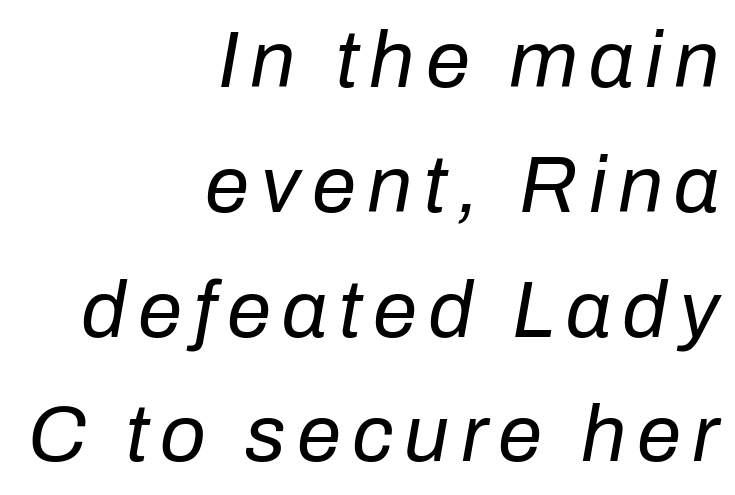
Weight: not bold — regular or lighter. Each letter keeps its own natural width here, so spacing adapts to shape. Which margin do the lines hug? The right one — the left edge is uneven. Regular leading. The specimen omits any rule beneath the text block's lines.
